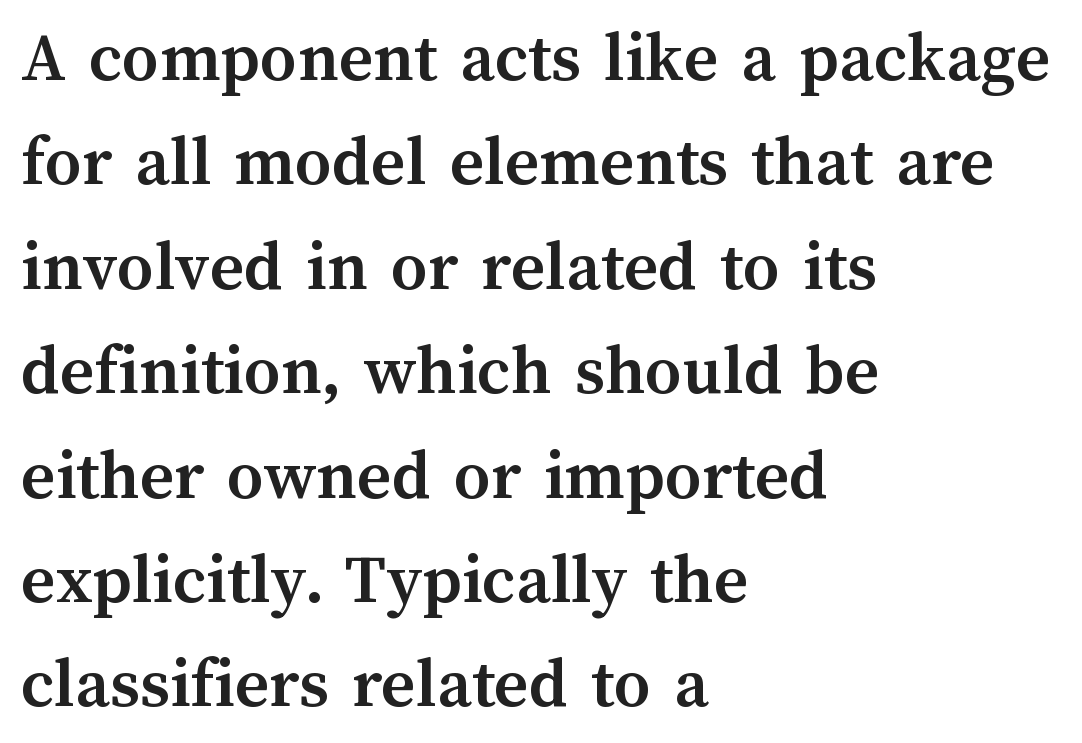
Q: Is the text bold? A: Yes.
Q: Is the text italic (slanted)? A: No, it is upright.
Q: Is the text underlined? A: No.
Q: How is the paragraph aligned? A: Left-aligned.
Q: Is the spacing between letters normal or unusually wide? A: Normal.
Q: Is the spacing between lines tight, normal or loose? A: Normal.
Q: Width (condensed, normal, or wide)? A: Normal.
Q: Stroke contrast? A: Medium.
Q: x-height? A: Medium.
Q: Monospaced? A: No.
